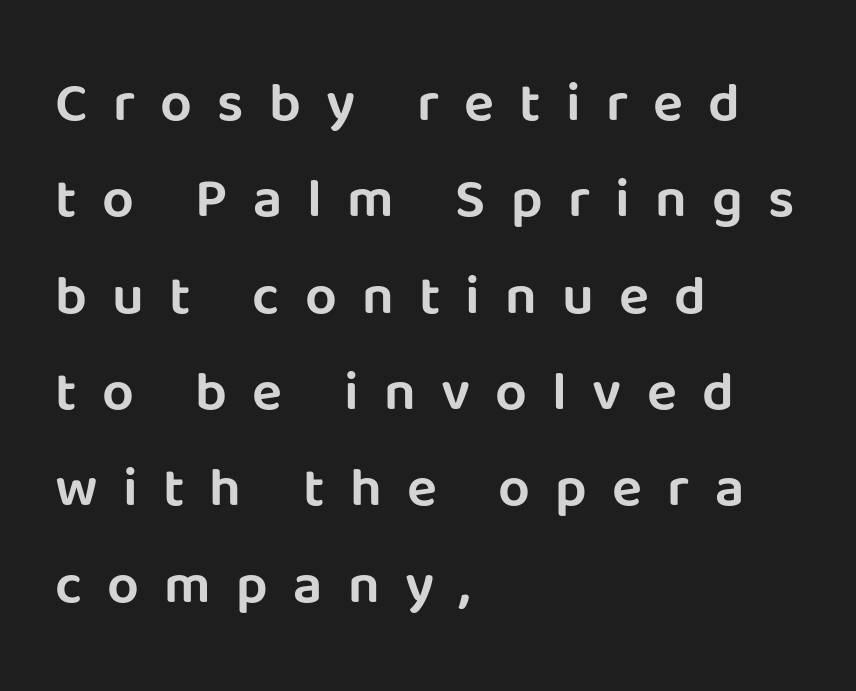
The image shows 56 px sans-serif type, upright; set left-aligned, line spacing 1.72x, unusually wide letter spacing (+0.45 em), not underlined; low stroke contrast and a large x-height.
